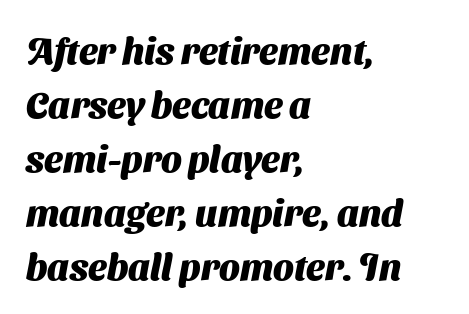
Successive baselines arrive at the customary interval. Typographic density is high because the face is bold. Alignment: flush left. No feet cap the strokes, marking this as sans-serif type. Spacing between characters is what you'd get straight out of the box.
